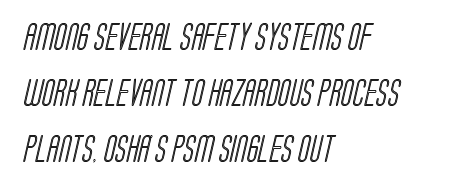
Q: Is the text underlined? A: No.
Q: How is the paragraph aligned? A: Left-aligned.
Q: Is the spacing between letters normal or unusually wide? A: Normal.
Q: Is the spacing between lines tight, normal or loose? A: Loose.
